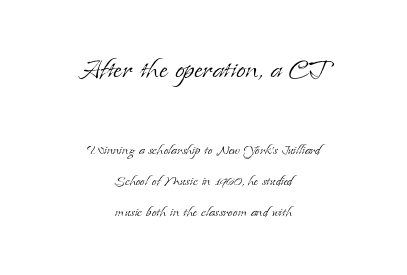
Lines of text with bare space underneath. This rendering leaves character spacing at its baseline value. The rendering uses natural spacing where letterforms have individual widths. The initial chunk of copy outweighs the following chunk in type size. The rag falls on both sides of this text block equally.
